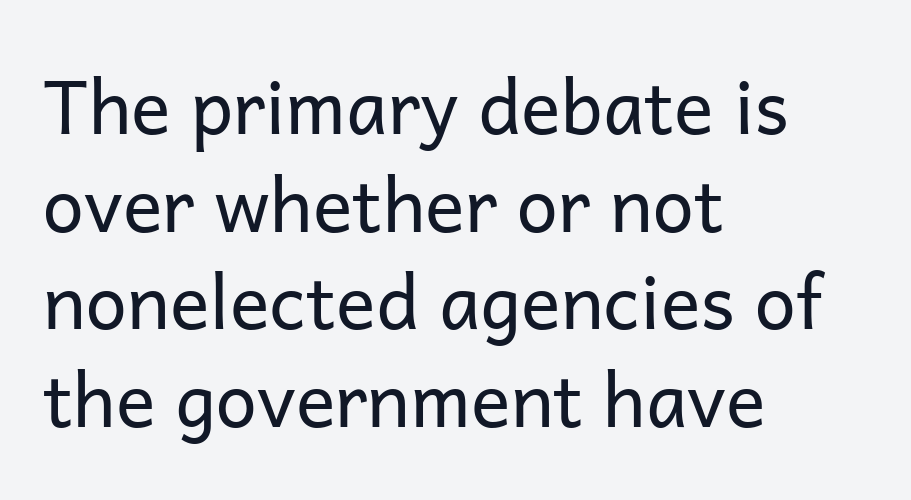
{"serif": "no", "italic": "no", "bold": "no", "weight": "regular", "width": "normal", "stroke_contrast": "low", "x_height": "medium", "monospaced": "no", "underline": "no", "align": "left", "line_spacing": "normal", "line_spacing_ratio": 1.32, "letter_spacing": "normal", "letter_spacing_em": 0.0, "glyph_px": 74}
